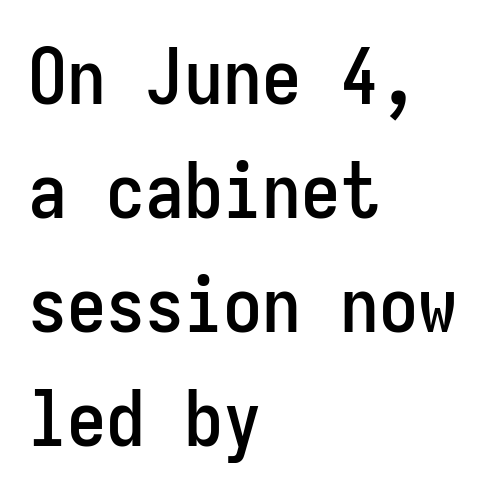
{"serif": "no", "italic": "no", "width": "condensed", "stroke_contrast": "low", "x_height": "medium", "monospaced": "yes", "underline": "no", "align": "left", "line_spacing": "normal", "line_spacing_ratio": 1.46, "letter_spacing": "normal", "letter_spacing_em": 0.0, "glyph_px": 78}
